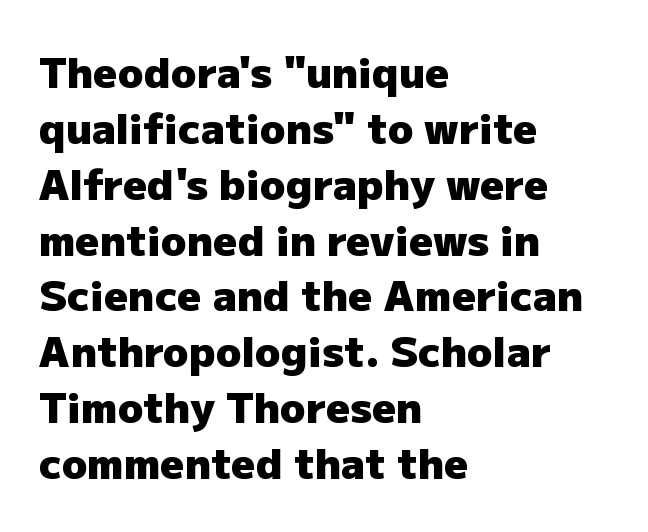
Descenders are the only things crossing below the line. The vertical gap from one line to the next is medium. Unlike italic type, these characters show no tilt at all. Tracking here is standard; glyphs follow each other at the usual distance. Each line starts at the same left margin while the right side varies. The rendering uses natural spacing where letterforms have individual widths.
